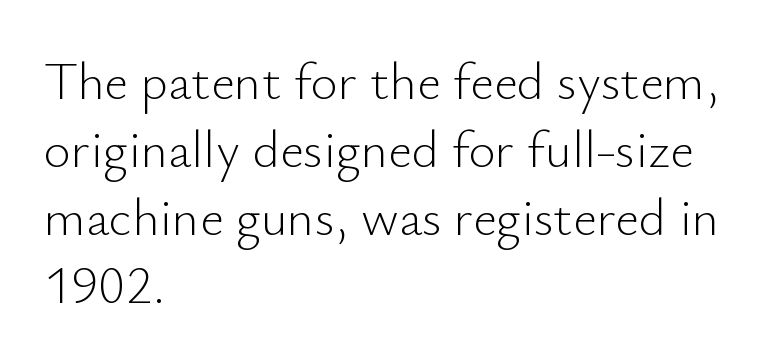
Q: Is the text bold? A: No.
Q: Is the text italic (slanted)? A: No, it is upright.
Q: Is the typeface a serif or a sans-serif typeface? A: Sans-serif.
Q: Is the text underlined? A: No.
Q: How is the paragraph aligned? A: Left-aligned.
Q: Is the spacing between letters normal or unusually wide? A: Normal.
Q: Is the spacing between lines tight, normal or loose? A: Normal.
Q: Width (condensed, normal, or wide)? A: Normal.
Q: Stroke contrast? A: Low.
Q: x-height? A: Small.
Q: Monospaced? A: No.
